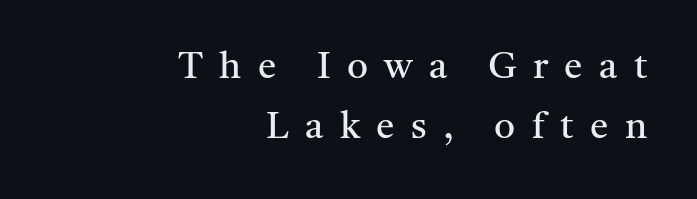
The image shows 37 px regular-weight serif type, upright; set right-aligned, normal line spacing (1.63x), unusually wide letter spacing (+0.44 em), not underlined; medium stroke contrast and a medium x-height.
